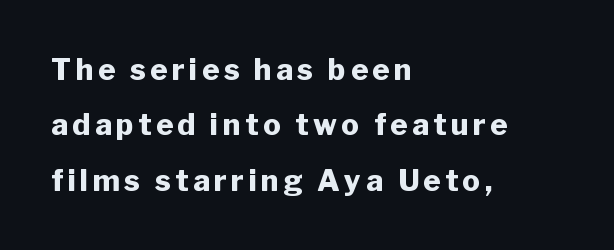
The characters display no serif detailing; their extremities are plain. The passage shown is not underscored anywhere. A full-strength bold gives these letters their thick strokes. One-word summary of the alignment: left. Note the varied advance widths — an 'i' is clearly narrower than an 'm'.
